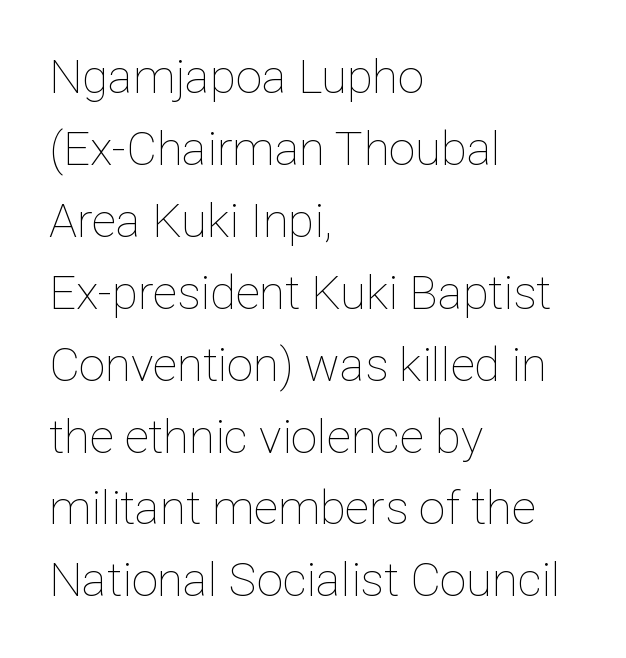
Think of a printed novel: that variable character pitch is what you see here. Plain, unruled lines of type. Students, note that the glyphs here touch the page at normal intervals. Short and long lines alike share a common starting point at left.
